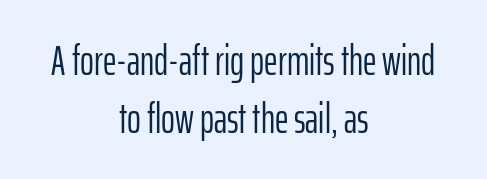
The image shows 42 px light, condensed sans-serif type, upright; set centered, normal line spacing (1.38x), normal letter spacing, not underlined; low stroke contrast and a medium x-height.
